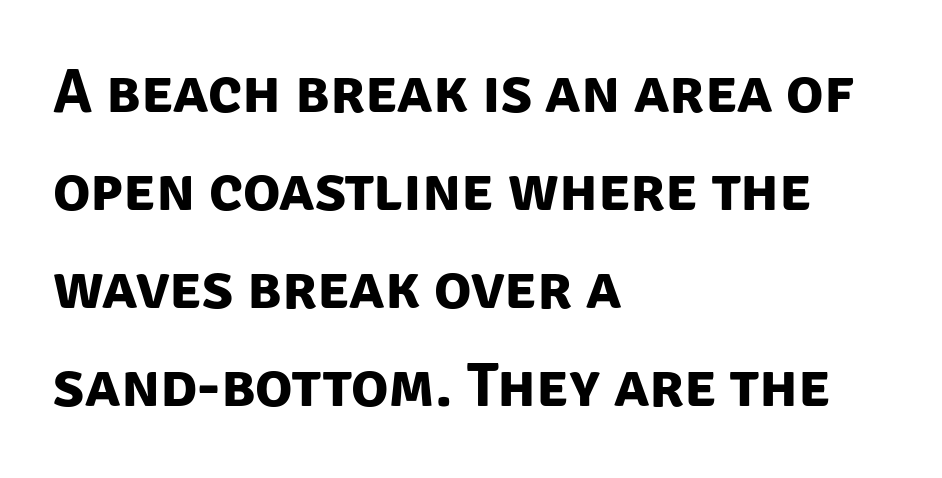
The image shows 62 px bold sans-serif type; set left-aligned, normal line spacing (1.58x), normal letter spacing, not underlined; low stroke contrast and a large x-height.
